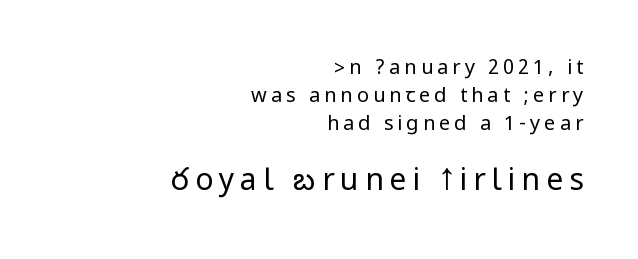
The passage shown is not bold in any degree. Check where the strokes stop: nothing finishes them off — pure sans. If you drew a ruler down the right edge, every line would touch it. Typesetter's note — lower block bumped up in size, upper block left smaller.
